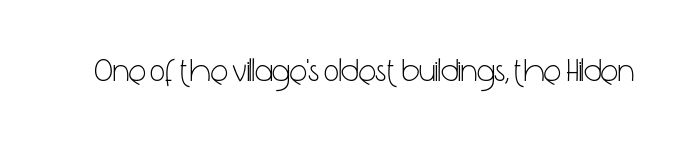
Q: Is the text bold? A: No.
Q: Is the text italic (slanted)? A: No, it is upright.
Q: Is the typeface a serif or a sans-serif typeface? A: Sans-serif.
Q: Is the text underlined? A: No.
Q: Is the spacing between letters normal or unusually wide? A: Normal.
Q: Width (condensed, normal, or wide)? A: Condensed.
Q: Stroke contrast? A: Low.
Q: x-height? A: Medium.
Q: Monospaced? A: No.
